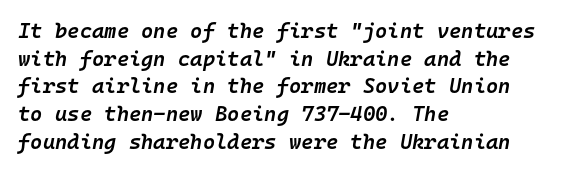
This is moderately heavy type, rendered in semibold. One-word summary of the alignment: left. Inter-character spacing is left at the font's built-in metrics. Characters are canted at an angle relative to the baseline's perpendicular. This sample keeps an unexceptional amount of space between lines. Letters rest on an invisible, unmarked baseline.
